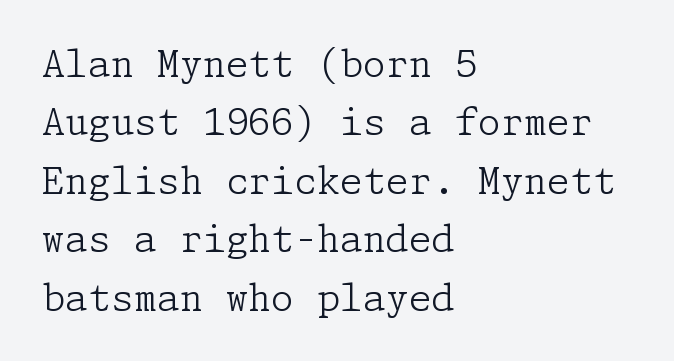
{"serif": "yes", "italic": "no", "bold": "no", "weight": "light", "width": "normal", "stroke_contrast": "low", "x_height": "medium", "underline": "no", "align": "left", "line_spacing": "normal", "line_spacing_ratio": 1.58, "letter_spacing": "normal", "letter_spacing_em": 0.0, "glyph_px": 37}
